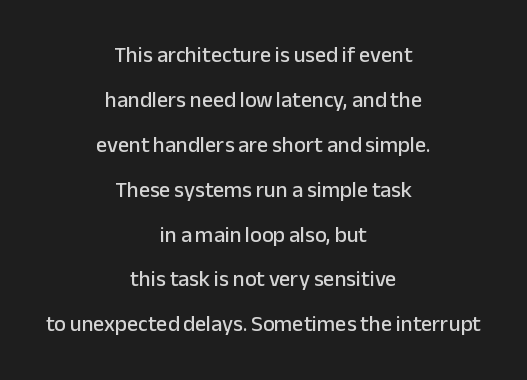
The image shows 22 px text type, upright; set centered, loose line spacing (2.04x), normal letter spacing, not underlined.
